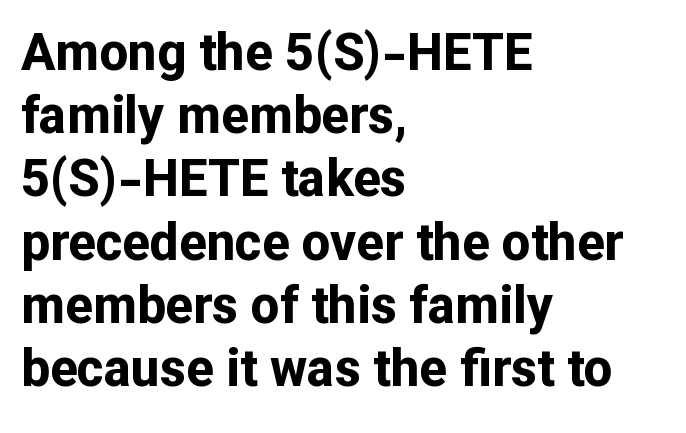
{"serif": "no", "italic": "no", "bold": "yes", "weight": "bold", "width": "normal", "stroke_contrast": "low", "x_height": "medium", "monospaced": "no", "underline": "no", "align": "left", "line_spacing_ratio": 1.24, "letter_spacing": "normal", "letter_spacing_em": 0.0, "glyph_px": 51}
